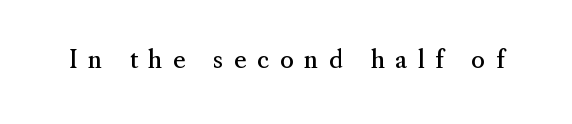
The passage shown is not underscored anywhere. Every stem runs plumb, perpendicular to the baseline. Weight class: somewhere from thin through regular. Is the letter spacing exaggerated? Yes — the characters are pushed far apart.
